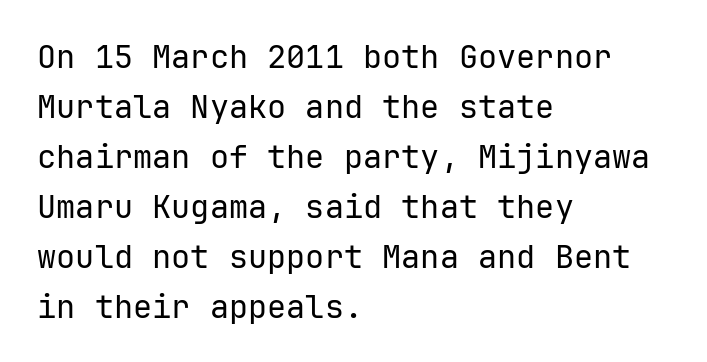
Q: Is the text bold? A: No.
Q: Is the text italic (slanted)? A: No, it is upright.
Q: Is the typeface a serif or a sans-serif typeface? A: Sans-serif.
Q: Is the text underlined? A: No.
Q: How is the paragraph aligned? A: Left-aligned.
Q: Is the spacing between letters normal or unusually wide? A: Normal.
Q: Is the spacing between lines tight, normal or loose? A: Normal.
Q: Width (condensed, normal, or wide)? A: Normal.
Q: Stroke contrast? A: Low.
Q: x-height? A: Medium.
